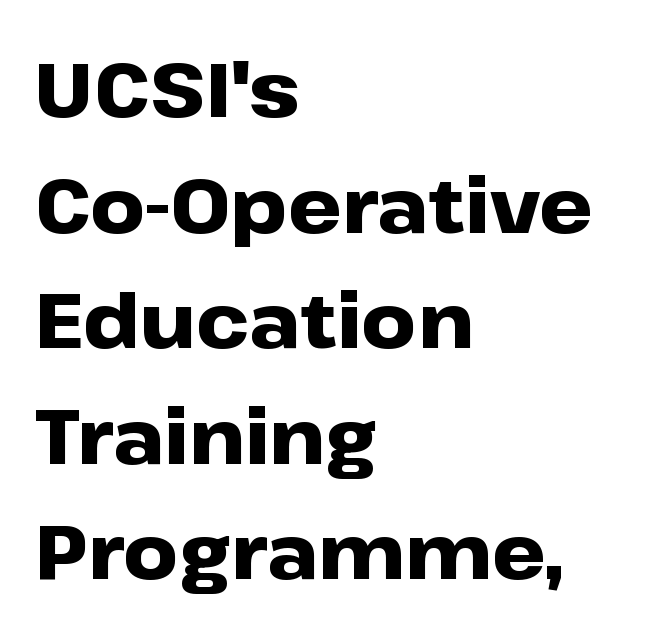
One-word summary of the alignment: left. The lettering holds an erect, upright posture throughout. This sample has the flowing, uneven cadence of proportional lettering. Any mark beneath the type? The region is blank.
